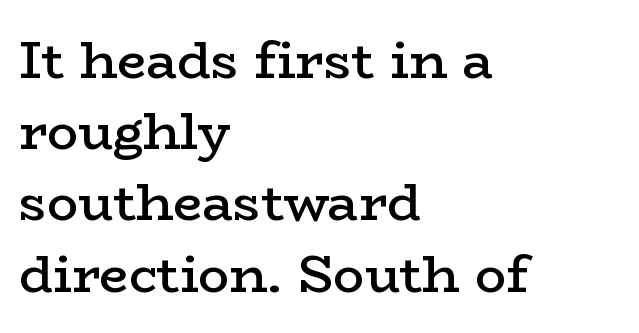
Q: Is the text bold? A: Semi-bold.
Q: Is the text italic (slanted)? A: No, it is upright.
Q: Is the typeface a serif or a sans-serif typeface? A: Serif.
Q: Is the text underlined? A: No.
Q: How is the paragraph aligned? A: Left-aligned.
Q: Is the spacing between letters normal or unusually wide? A: Normal.
Q: Is the spacing between lines tight, normal or loose? A: Normal.
Q: Width (condensed, normal, or wide)? A: Wide.
Q: Stroke contrast? A: Low.
Q: x-height? A: Medium.
Q: Monospaced? A: No.
